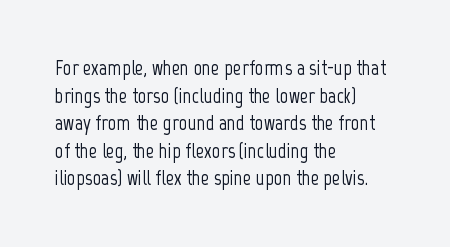
Q: Is the text italic (slanted)? A: No, it is upright.
Q: Is the text underlined? A: No.
Q: How is the paragraph aligned? A: Left-aligned.
Q: Is the spacing between letters normal or unusually wide? A: Normal.
Q: Is the spacing between lines tight, normal or loose? A: Normal.
